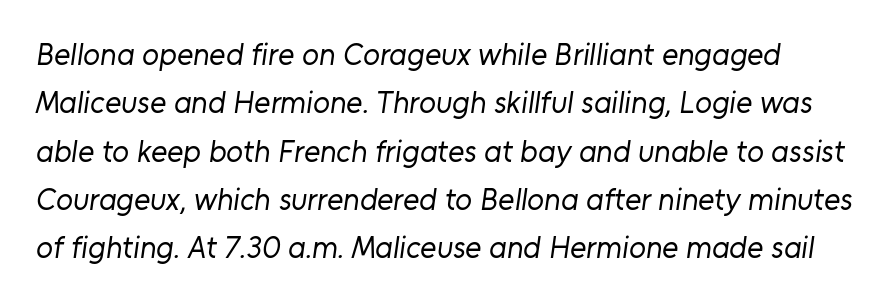
{"serif": "no", "bold": "no", "weight": "regular", "width": "normal", "stroke_contrast": "low", "x_height": "medium", "monospaced": "no", "underline": "no", "line_spacing": "normal", "line_spacing_ratio": 1.56, "letter_spacing": "normal", "letter_spacing_em": 0.0, "glyph_px": 31}
